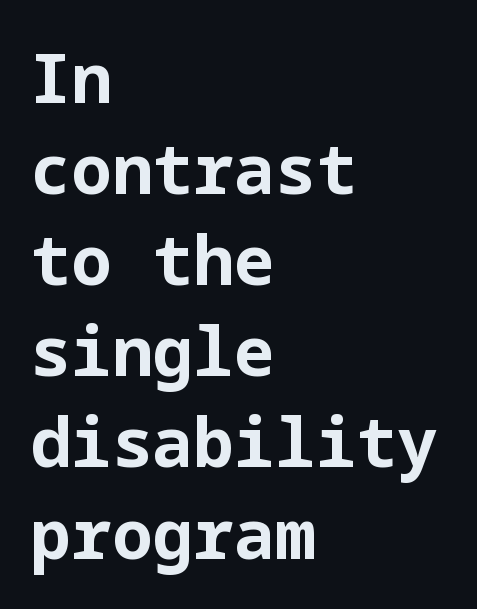
Does the copy run flush right? No — it runs flush left. The strip under each line holds only bare page. The type is set solid horizontally, with unmodified tracking. Students, observe: this is what conventionally led text looks like. This is heavy type, rendered in bold. Serif or sans? Sans — the stroke terminals are bare.
